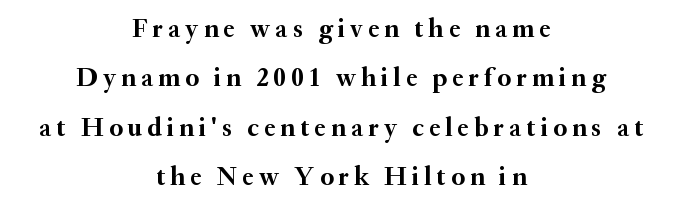
Reading down the block, each line starts at a different indent, mirrored at its end. A typesetter would call this leading open, well beyond the default. These words are printed bold, with thick strokes throughout. Every character sits straight up, as roman type does.
